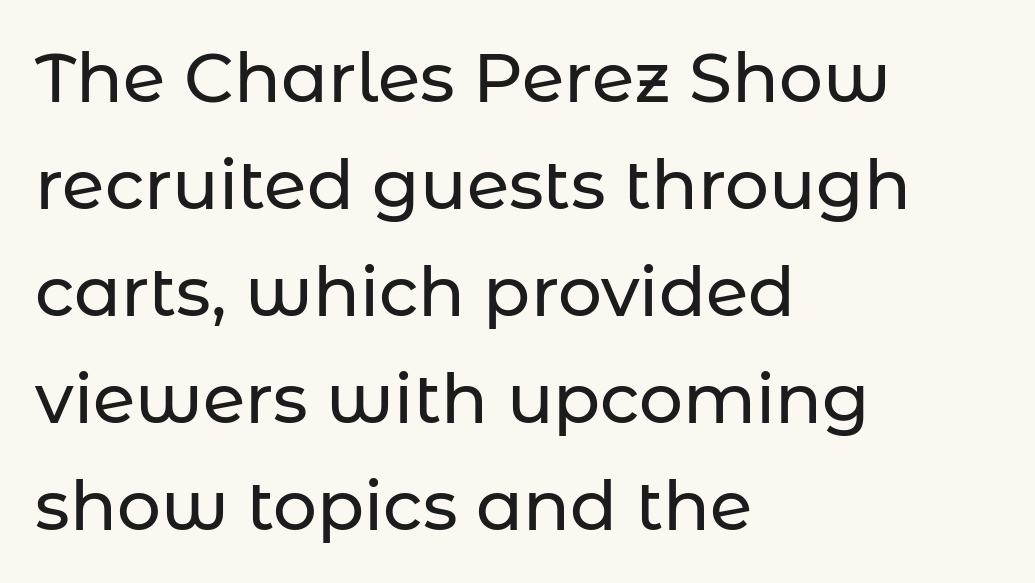
The image shows 69 px sans-serif type, upright; set left-aligned, normal line spacing (1.55x), normal letter spacing, not underlined; low stroke contrast and a medium x-height.
